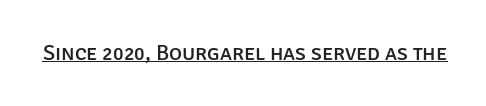
{"italic": "no", "underline": "yes", "letter_spacing": "normal", "letter_spacing_em": 0.0, "glyph_px": 22}
